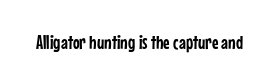
{"italic": "no", "underline": "no", "letter_spacing": "normal", "letter_spacing_em": 0.0, "glyph_px": 20}
